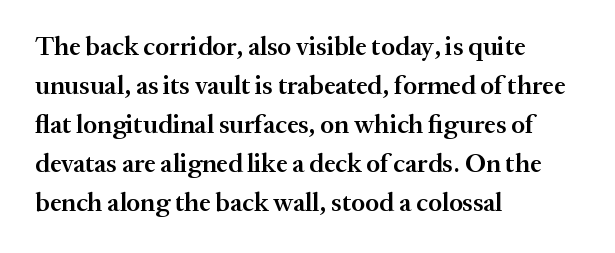
{"italic": "no", "bold": "semi", "underline": "no", "align": "left", "line_spacing": "normal", "line_spacing_ratio": 1.5, "letter_spacing": "normal", "letter_spacing_em": 0.0, "glyph_px": 26}
